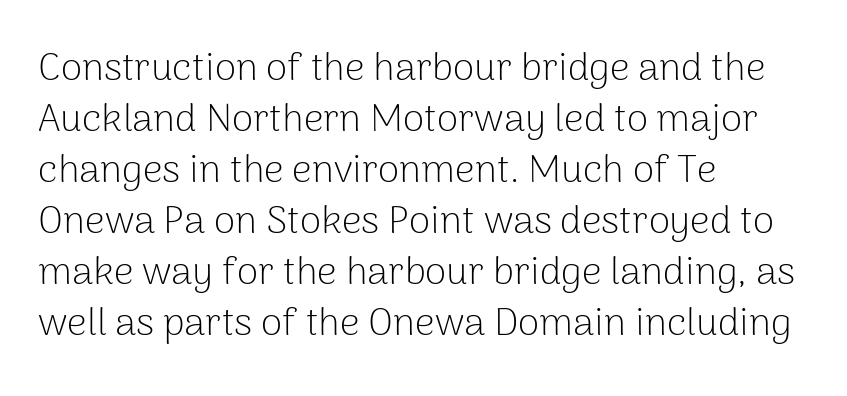
The image shows 39 px light sans-serif type, upright; set left-aligned, normal line spacing (1.31x), normal letter spacing, not underlined; low stroke contrast and a medium x-height.
